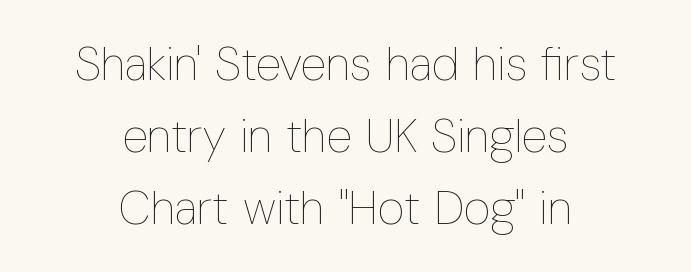
This is not heavy type; no bold has been used. You can tell it's not italic because the verticals are truly vertical. Line spacing here is normal. This sample has the flowing, uneven cadence of proportional lettering.
